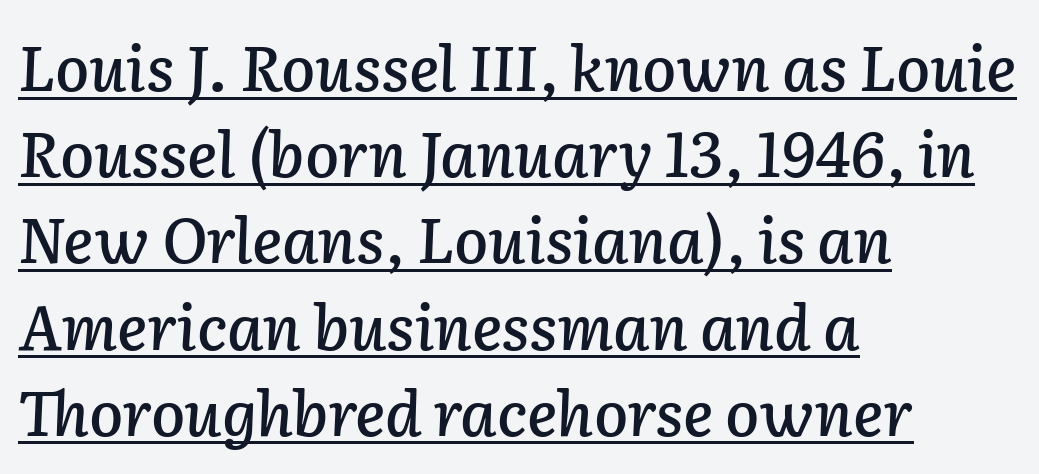
Q: Is the text italic (slanted)? A: Yes, it leans right by about 2 degrees.
Q: Is the text underlined? A: Yes.
Q: How is the paragraph aligned? A: Left-aligned.
Q: Is the spacing between letters normal or unusually wide? A: Normal.
Q: Is the spacing between lines tight, normal or loose? A: Normal.
Q: Width (condensed, normal, or wide)? A: Normal.
Q: Stroke contrast? A: Low.
Q: x-height? A: Medium.
Q: Monospaced? A: No.
